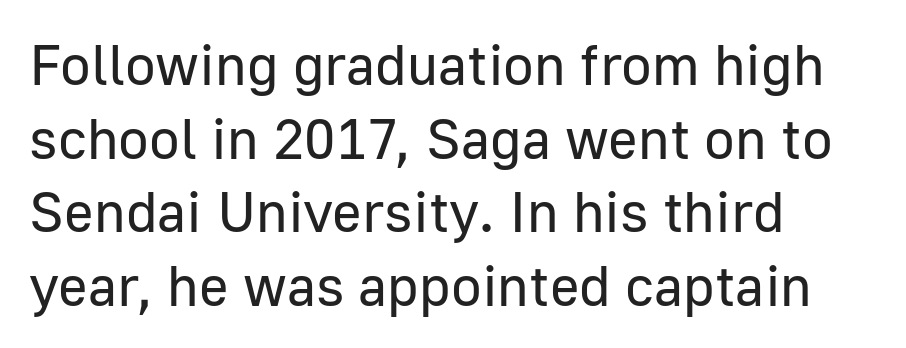
The rendering uses natural spacing where letterforms have individual widths. These lines are composed in type without serifs. Visually the block forms a straight wall on the left and a jagged coastline on the right. These glyphs show unthickened strokes, regular width or finer. There is no visible air inserted between adjacent glyphs. Students, observe: this is what conventionally led text looks like.
